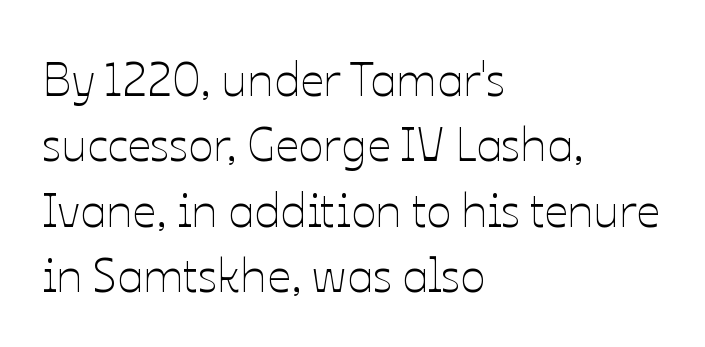
{"italic": "no", "bold": "no", "weight": "thin", "width": "normal", "stroke_contrast": "low", "x_height": "medium", "monospaced": "no", "underline": "no", "align": "left", "line_spacing": "normal", "line_spacing_ratio": 1.39, "letter_spacing": "normal", "letter_spacing_em": 0.0, "glyph_px": 47}
